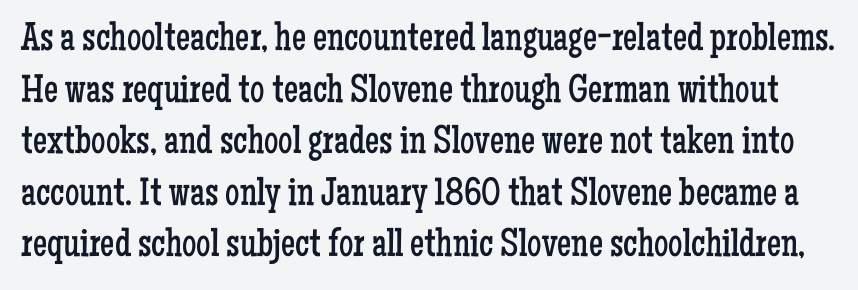
{"serif": "yes", "italic": "no", "bold": "no", "weight": "regular", "width": "condensed", "stroke_contrast": "low", "x_height": "medium", "monospaced": "no", "underline": "no", "line_spacing": "normal", "line_spacing_ratio": 1.29, "letter_spacing": "normal", "letter_spacing_em": 0.0, "glyph_px": 40}
